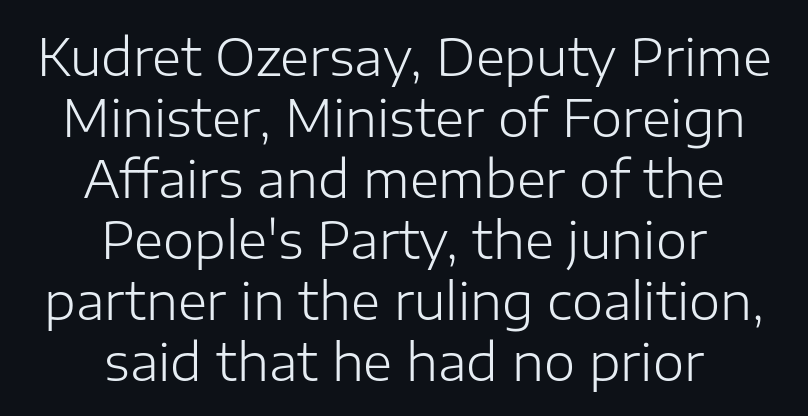
Q: Is the text bold? A: No.
Q: Is the text italic (slanted)? A: No, it is upright.
Q: Is the typeface a serif or a sans-serif typeface? A: Sans-serif.
Q: Is the text underlined? A: No.
Q: How is the paragraph aligned? A: Centered.
Q: Is the spacing between letters normal or unusually wide? A: Normal.
Q: Width (condensed, normal, or wide)? A: Normal.
Q: Stroke contrast? A: Low.
Q: x-height? A: Medium.
Q: Monospaced? A: No.
